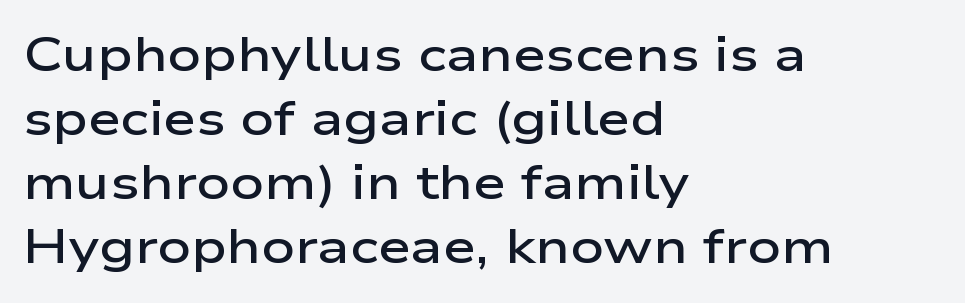
Q: Is the text bold? A: Semi-bold.
Q: Is the text italic (slanted)? A: No, it is upright.
Q: Is the typeface a serif or a sans-serif typeface? A: Sans-serif.
Q: Is the text underlined? A: No.
Q: How is the paragraph aligned? A: Left-aligned.
Q: Is the spacing between letters normal or unusually wide? A: Normal.
Q: Is the spacing between lines tight, normal or loose? A: Normal.
Q: Width (condensed, normal, or wide)? A: Wide.
Q: Stroke contrast? A: Low.
Q: x-height? A: Medium.
Q: Monospaced? A: No.
